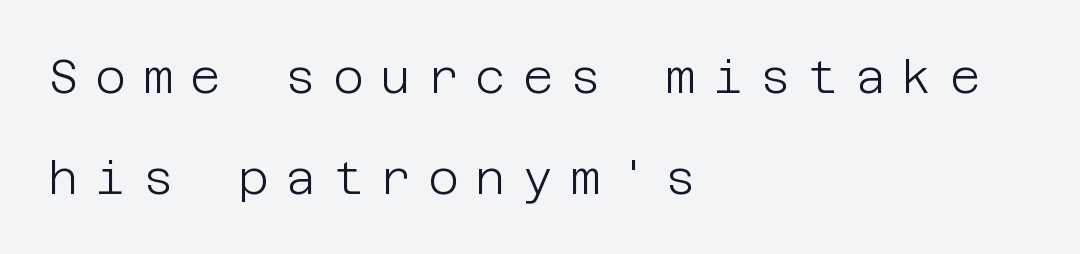
The image shows 47 px light sans-serif type, upright; set left-aligned, loose line spacing (2.15x), unusually wide letter spacing (+0.36 em), not underlined; low stroke contrast and a large x-height.
